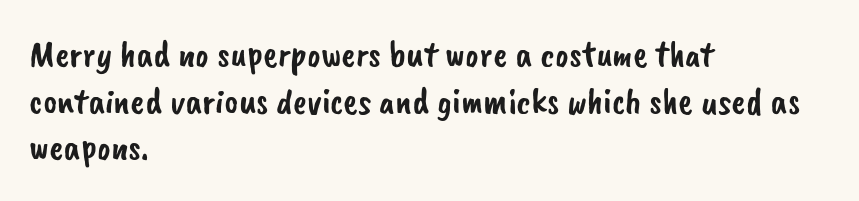
Look at the bottom of the vertical strokes: they stop flat, with no serifs. Nothing unusual about the tracking: characters are spaced as the font intends. Words float on clear page, feet unadorned. The typesetter chose a ragged-right arrangement here. A typesetter would call this proportional, since set widths differ per character.
